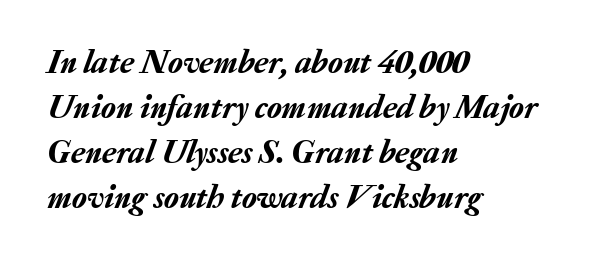
The image shows 34 px text type, italic (leaning right); set left-aligned, normal line spacing (1.32x), normal letter spacing, not underlined; low stroke contrast and a medium x-height.
